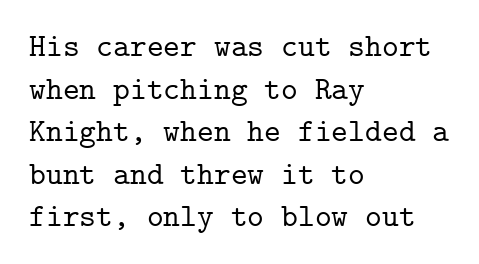
The image shows 32 px serif type, upright, monospaced; set left-aligned, normal line spacing (1.33x), normal letter spacing, not underlined; low stroke contrast and a medium x-height.
